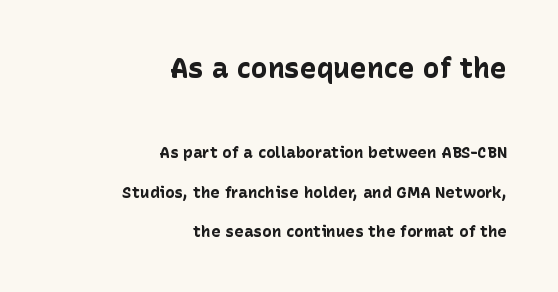
{"serif": "no", "italic": "no", "bold": "yes", "weight": "bold", "width": "normal", "stroke_contrast": "low", "x_height": "medium", "monospaced": "no", "underline": "no", "align": "right", "line_spacing": "loose", "line_spacing_ratio": 2.46, "letter_spacing": "normal", "letter_spacing_em": 0.0, "larger_block": "first", "size_ratio": 1.75, "glyph_px": 28}
